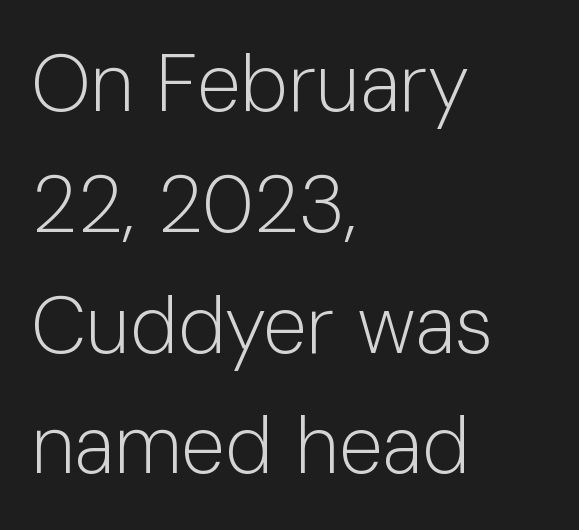
Q: Is the text bold? A: No.
Q: Is the text italic (slanted)? A: No, it is upright.
Q: Is the typeface a serif or a sans-serif typeface? A: Sans-serif.
Q: Is the text underlined? A: No.
Q: How is the paragraph aligned? A: Left-aligned.
Q: Is the spacing between letters normal or unusually wide? A: Normal.
Q: Is the spacing between lines tight, normal or loose? A: Normal.
Q: Width (condensed, normal, or wide)? A: Normal.
Q: Stroke contrast? A: Low.
Q: x-height? A: Medium.
Q: Monospaced? A: No.
